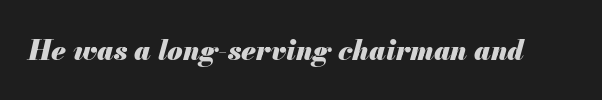
{"italic": "yes", "lean": "right", "slant_degrees": 13, "bold": "yes", "weight": "heavy", "width": "normal", "stroke_contrast": "medium", "x_height": "small", "monospaced": "no", "underline": "no", "letter_spacing": "normal", "letter_spacing_em": 0.0, "glyph_px": 28}
